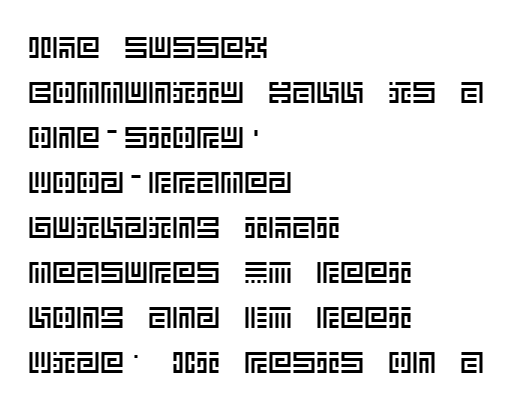
Q: Is the text italic (slanted)? A: No, it is upright.
Q: Is the text underlined? A: No.
Q: How is the paragraph aligned? A: Left-aligned.
Q: Is the spacing between letters normal or unusually wide? A: Normal.
Q: Is the spacing between lines tight, normal or loose? A: Normal.
Q: Width (condensed, normal, or wide)? A: Normal.
Q: x-height? A: Large.
